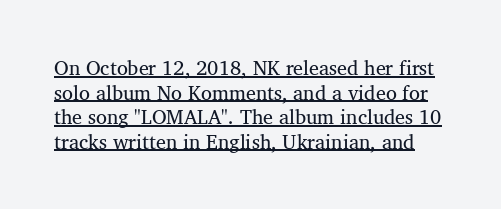
Q: Is the text bold? A: No.
Q: Is the text underlined? A: Yes.
Q: Is the spacing between letters normal or unusually wide? A: Normal.
